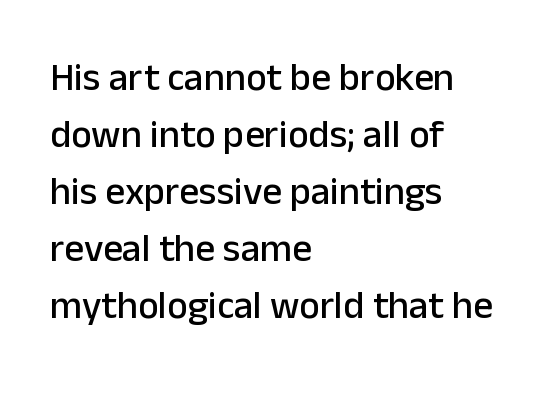
{"serif": "no", "italic": "no", "width": "normal", "stroke_contrast": "low", "x_height": "medium", "monospaced": "no", "underline": "no", "align": "left", "line_spacing": "normal", "line_spacing_ratio": 1.46, "letter_spacing": "normal", "letter_spacing_em": 0.0, "glyph_px": 39}
